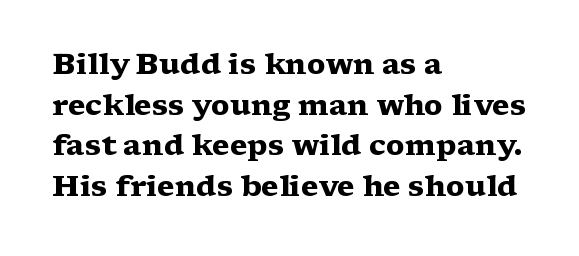
{"serif": "yes", "italic": "no", "bold": "yes", "weight": "heavy", "width": "wide", "stroke_contrast": "medium", "x_height": "medium", "monospaced": "no", "underline": "no", "align": "left", "line_spacing": "normal", "line_spacing_ratio": 1.4, "letter_spacing": "normal", "letter_spacing_em": 0.0, "glyph_px": 29}
